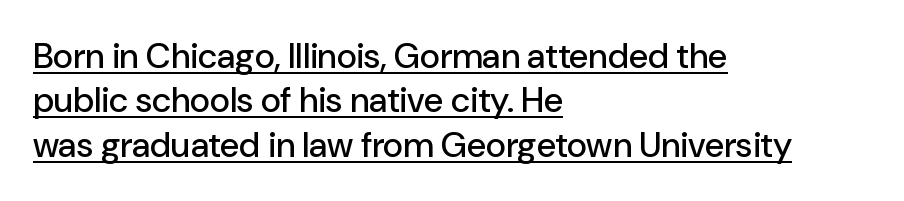
The image shows 35 px sans-serif type, upright; set left-aligned, normal line spacing (1.27x), normal letter spacing, underlined; low stroke contrast and a medium x-height.
